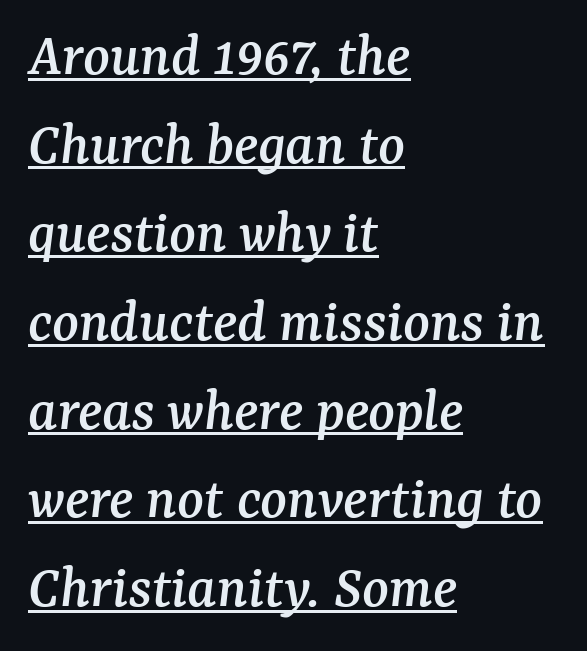
Q: Is the text italic (slanted)? A: Yes, it leans right by about 7 degrees.
Q: Is the typeface a serif or a sans-serif typeface? A: Serif.
Q: Is the text underlined? A: Yes.
Q: How is the paragraph aligned? A: Left-aligned.
Q: Is the spacing between letters normal or unusually wide? A: Normal.
Q: Is the spacing between lines tight, normal or loose? A: Normal.
Q: Width (condensed, normal, or wide)? A: Normal.
Q: Stroke contrast? A: Medium.
Q: x-height? A: Medium.
Q: Monospaced? A: No.
